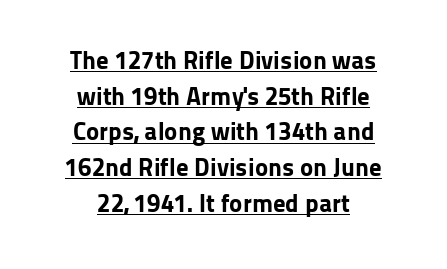
{"italic": "no", "bold": "yes", "underline": "yes", "align": "center", "line_spacing": "normal", "line_spacing_ratio": 1.43, "letter_spacing": "normal", "letter_spacing_em": 0.0, "glyph_px": 25}
